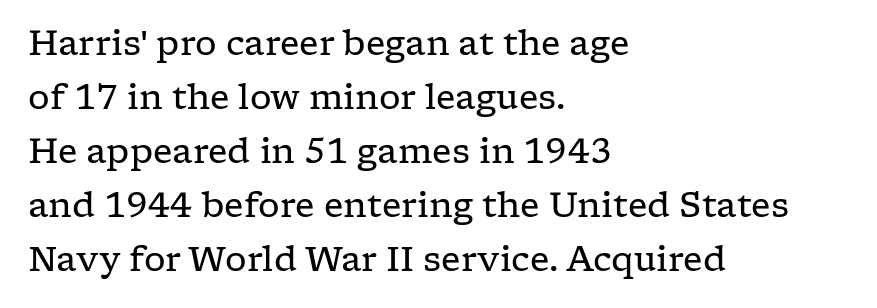
Q: Is the text bold? A: No.
Q: Is the text italic (slanted)? A: No, it is upright.
Q: Is the typeface a serif or a sans-serif typeface? A: Serif.
Q: Is the text underlined? A: No.
Q: How is the paragraph aligned? A: Left-aligned.
Q: Is the spacing between letters normal or unusually wide? A: Normal.
Q: Is the spacing between lines tight, normal or loose? A: Normal.
Q: Width (condensed, normal, or wide)? A: Wide.
Q: Stroke contrast? A: Low.
Q: x-height? A: Medium.
Q: Monospaced? A: No.
